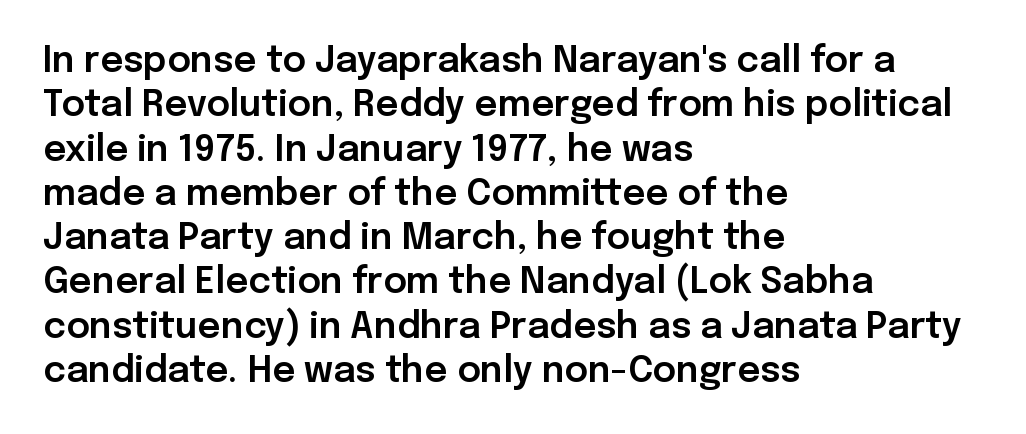
Q: Is the text italic (slanted)? A: No, it is upright.
Q: Is the typeface a serif or a sans-serif typeface? A: Sans-serif.
Q: Is the text underlined? A: No.
Q: How is the paragraph aligned? A: Left-aligned.
Q: Is the spacing between letters normal or unusually wide? A: Normal.
Q: Width (condensed, normal, or wide)? A: Normal.
Q: Stroke contrast? A: Low.
Q: x-height? A: Medium.
Q: Monospaced? A: No.
